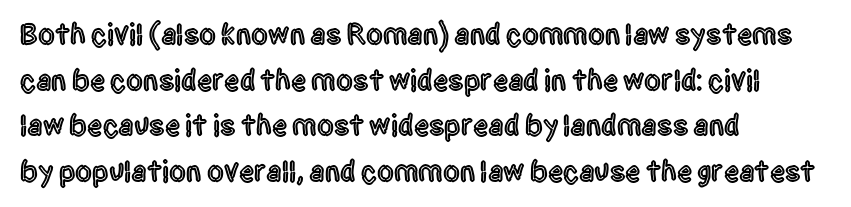
{"serif": "no", "italic": "no", "width": "condensed", "x_height": "large", "monospaced": "no", "underline": "no", "align": "left", "line_spacing": "normal", "line_spacing_ratio": 1.52, "letter_spacing": "normal", "letter_spacing_em": 0.0, "glyph_px": 30}
